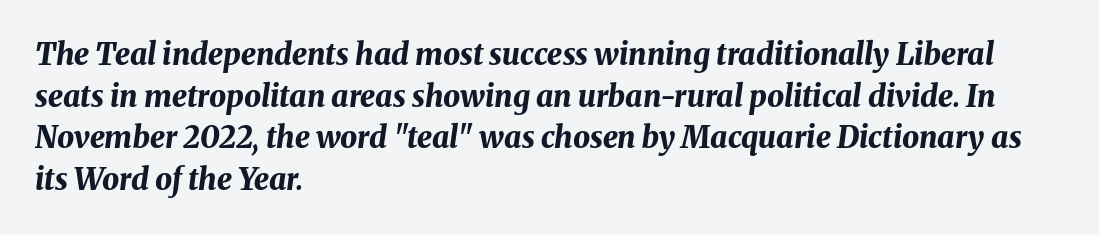
If you drew a line through each stem, it would be angled. Short and long lines alike share a common starting point at left. The passage shown is typed in a proportional face where columns would drift. This sample uses plain, unmodified letter spacing.
